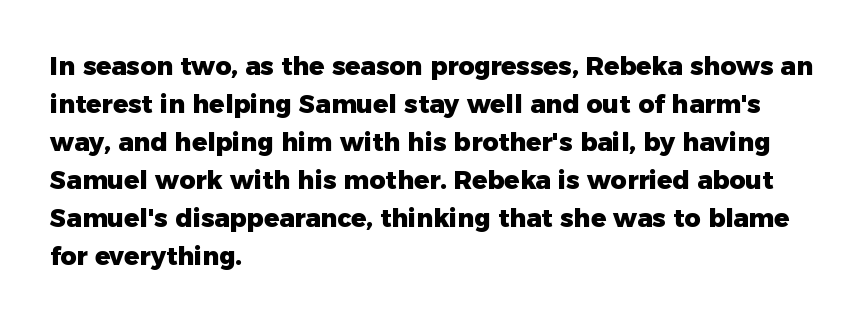
Q: Is the text bold? A: Yes.
Q: Is the text italic (slanted)? A: No, it is upright.
Q: Is the text underlined? A: No.
Q: How is the paragraph aligned? A: Left-aligned.
Q: Is the spacing between letters normal or unusually wide? A: Normal.
Q: Is the spacing between lines tight, normal or loose? A: Normal.
